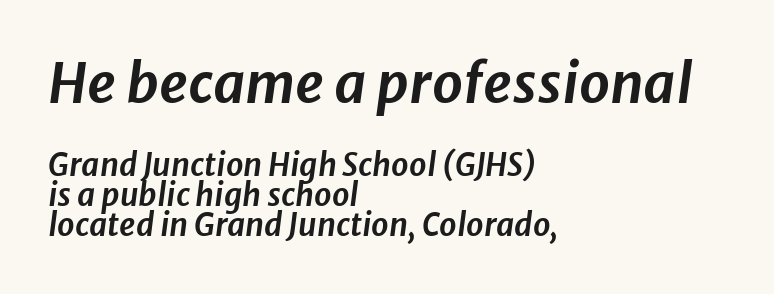
{"italic": "yes", "lean": "right", "slant_degrees": 8, "width": "normal", "stroke_contrast": "low", "x_height": "medium", "monospaced": "no", "underline": "no", "align": "left", "line_spacing": "tight", "line_spacing_ratio": 0.97, "letter_spacing": "normal", "letter_spacing_em": 0.0, "larger_block": "first", "size_ratio": 1.77, "glyph_px": 55}
